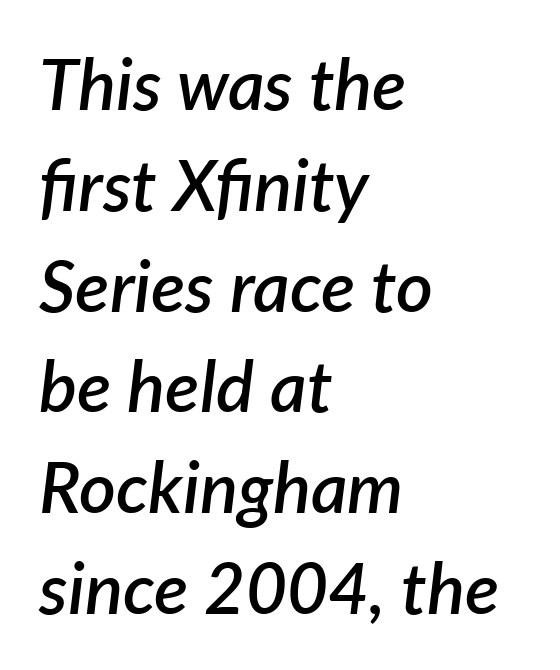
The image shows 71 px semibold type, italic (leaning right); set left-aligned, normal line spacing (1.42x), normal letter spacing, not underlined; low stroke contrast and a medium x-height.
